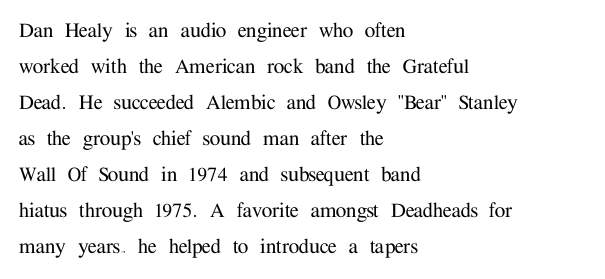
Q: Is the text italic (slanted)? A: No, it is upright.
Q: Is the text underlined? A: No.
Q: How is the paragraph aligned? A: Left-aligned.
Q: Is the spacing between letters normal or unusually wide? A: Normal.
Q: Is the spacing between lines tight, normal or loose? A: Normal.
